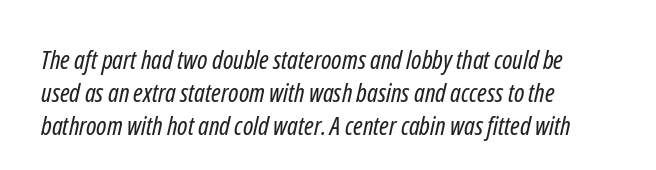
Q: Is the text bold? A: No.
Q: Is the text underlined? A: No.
Q: How is the paragraph aligned? A: Left-aligned.
Q: Is the spacing between letters normal or unusually wide? A: Normal.
Q: Is the spacing between lines tight, normal or loose? A: Normal.
